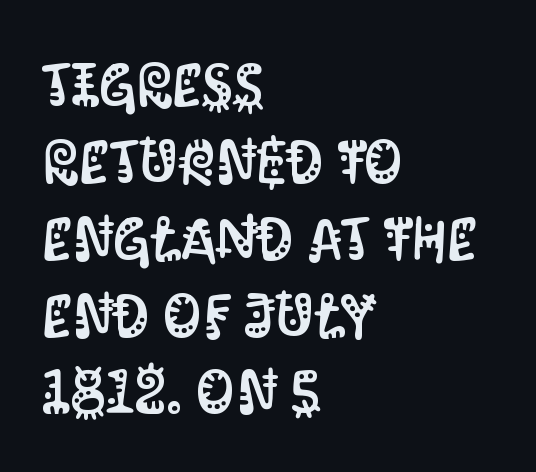
{"serif": "no", "italic": "no", "width": "condensed", "stroke_contrast": "medium", "x_height": "large", "monospaced": "no", "underline": "no", "align": "left", "line_spacing": "normal", "line_spacing_ratio": 1.26, "letter_spacing": "normal", "letter_spacing_em": 0.0, "glyph_px": 61}
